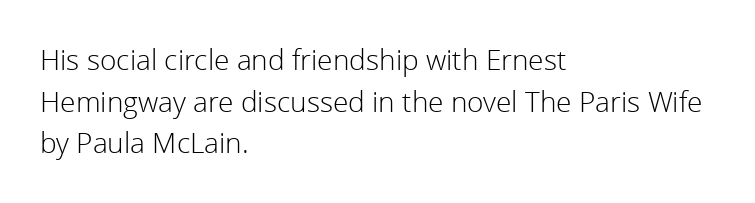
The image shows 28 px light sans-serif type, upright; set left-aligned, normal line spacing (1.49x), normal letter spacing, not underlined; a medium x-height.
